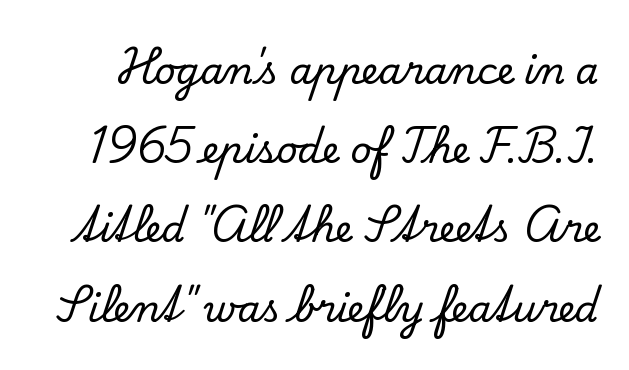
Note: serifs present on the glyphs. This rendering features lettering with no underline. The face used here is proportionally spaced, like ordinary book or web type. Summary of vertical rhythm: relaxed, with wide interline spacing. The passage shown has conventional tracking throughout.
